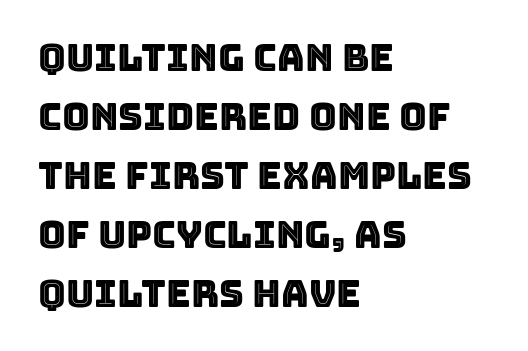
Line beginnings align vertically; line endings do not. This sample has the flowing, uneven cadence of proportional lettering. The tracking reads as untouched default to a designer's eye. Only glyphs here, with clear space below each row. Vertically, the passage feels balanced, rows spaced as you'd expect. This is roman type, the default non-slanted kind.
